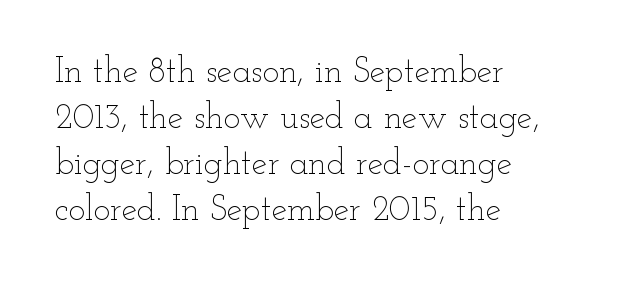
The image shows 35 px thin, wide type, upright; set left-aligned, normal line spacing (1.31x), normal letter spacing, not underlined; low stroke contrast and a small x-height.
